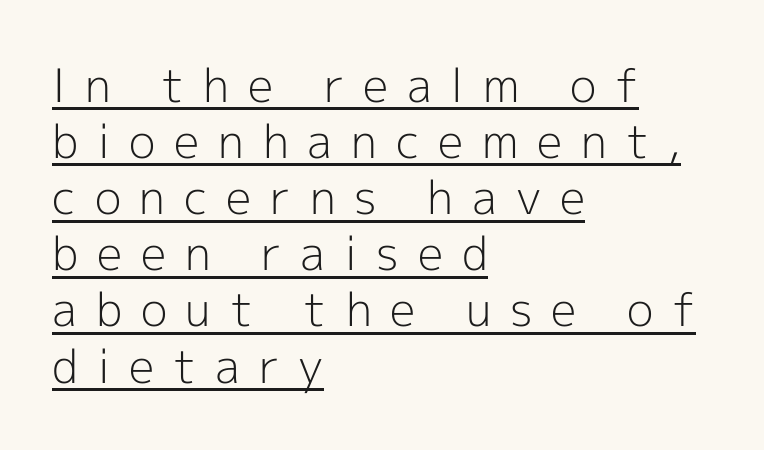
The image shows 46 px light sans-serif type, upright; set left-aligned, line spacing 1.22x, unusually wide letter spacing (+0.41 em), underlined; a medium x-height.
